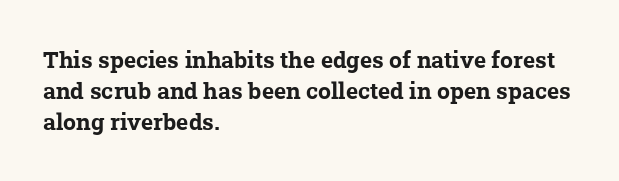
The image shows 23 px bold type; set left-aligned, normal line spacing (1.35x), normal letter spacing, not underlined.
